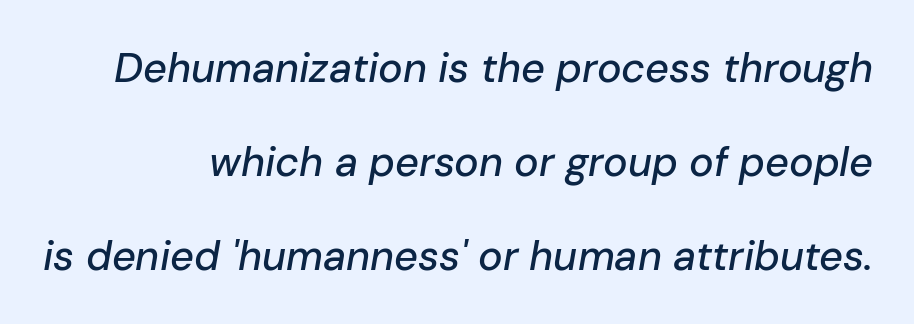
Does the lettering tilt? It does — this is italic. The baseline area is clear. The tracking reads as untouched default to a designer's eye. The passage shown is typed in a proportional face where columns would drift. Widely set lines give the paragraph a tall, airy silhouette.
